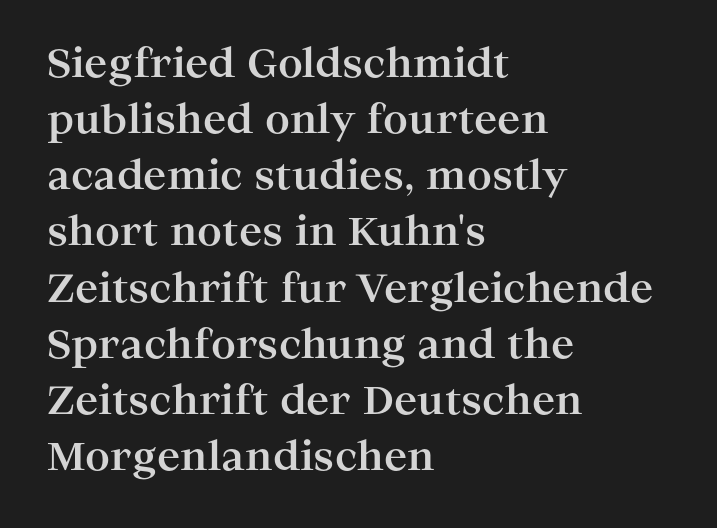
The font family rendered here belongs to the serif group. You could not count columns in this text — the font is proportionally spaced. Leftover space on each line is placed entirely after the last word. I'd describe the lettering as bold — thick and assertive. These lines keep a tight, regular rhythm from letter to letter.
